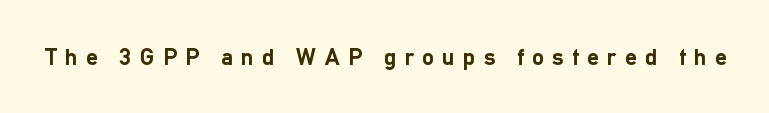
Q: Is the text bold? A: Yes.
Q: Is the text italic (slanted)? A: No, it is upright.
Q: Is the text underlined? A: No.
Q: Is the spacing between letters normal or unusually wide? A: Unusually wide.
